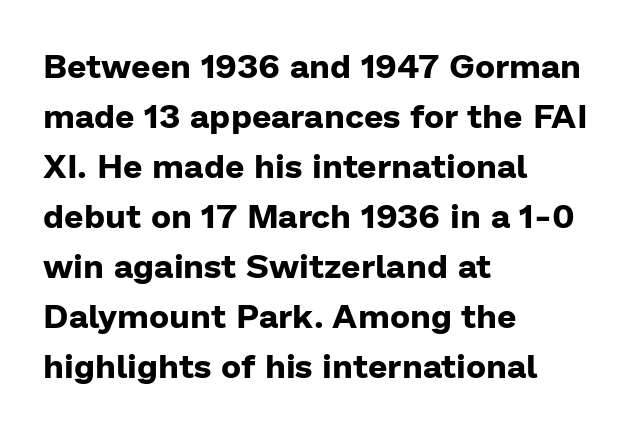
{"serif": "no", "italic": "no", "bold": "yes", "weight": "bold", "width": "normal", "stroke_contrast": "low", "x_height": "medium", "monospaced": "no", "underline": "no", "align": "left", "line_spacing": "normal", "line_spacing_ratio": 1.47, "letter_spacing": "normal", "letter_spacing_em": 0.0, "glyph_px": 34}
